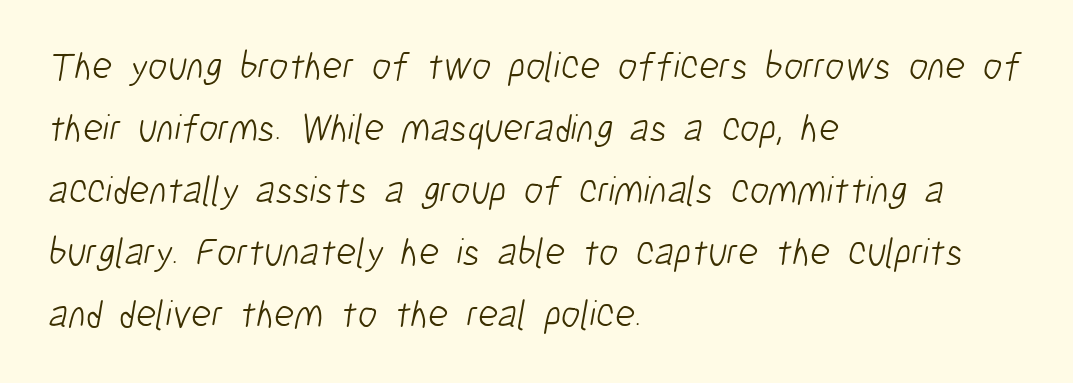
The image shows 39 px light, condensed sans-serif type; set left-aligned, normal line spacing (1.59x), normal letter spacing, not underlined; low stroke contrast and a medium x-height.
